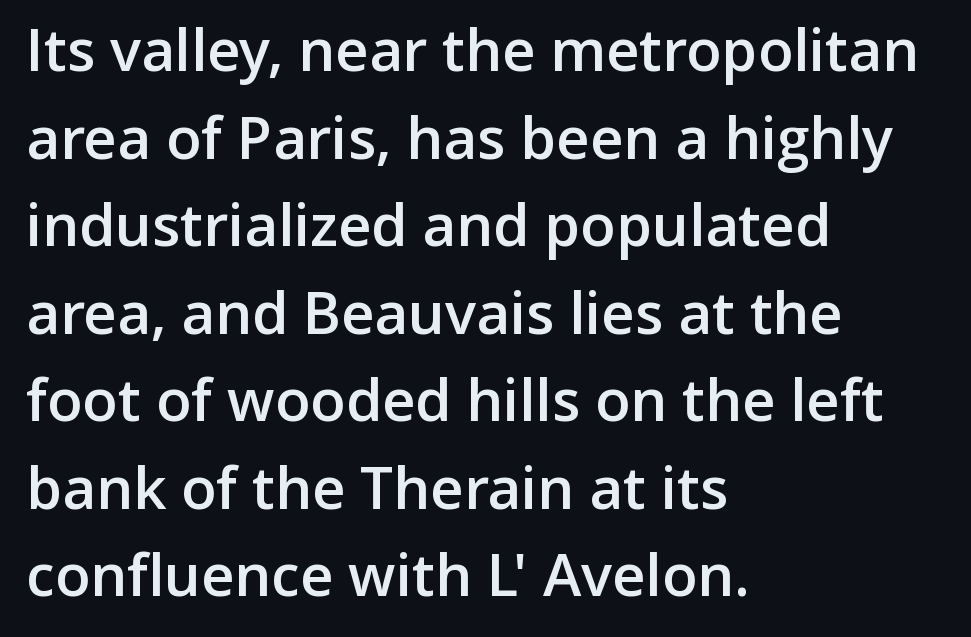
Q: Is the text bold? A: Semi-bold.
Q: Is the text italic (slanted)? A: No, it is upright.
Q: Is the typeface a serif or a sans-serif typeface? A: Sans-serif.
Q: Is the text underlined? A: No.
Q: How is the paragraph aligned? A: Left-aligned.
Q: Is the spacing between letters normal or unusually wide? A: Normal.
Q: Is the spacing between lines tight, normal or loose? A: Normal.
Q: Width (condensed, normal, or wide)? A: Normal.
Q: Stroke contrast? A: Low.
Q: x-height? A: Medium.
Q: Monospaced? A: No.
